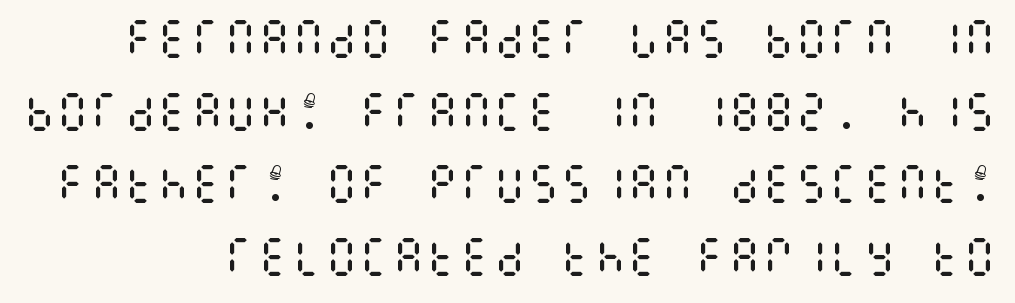
The image shows 42 px regular-weight, condensed type, upright; set line spacing 1.73x, normal letter spacing, not underlined; medium stroke contrast and a large x-height.
